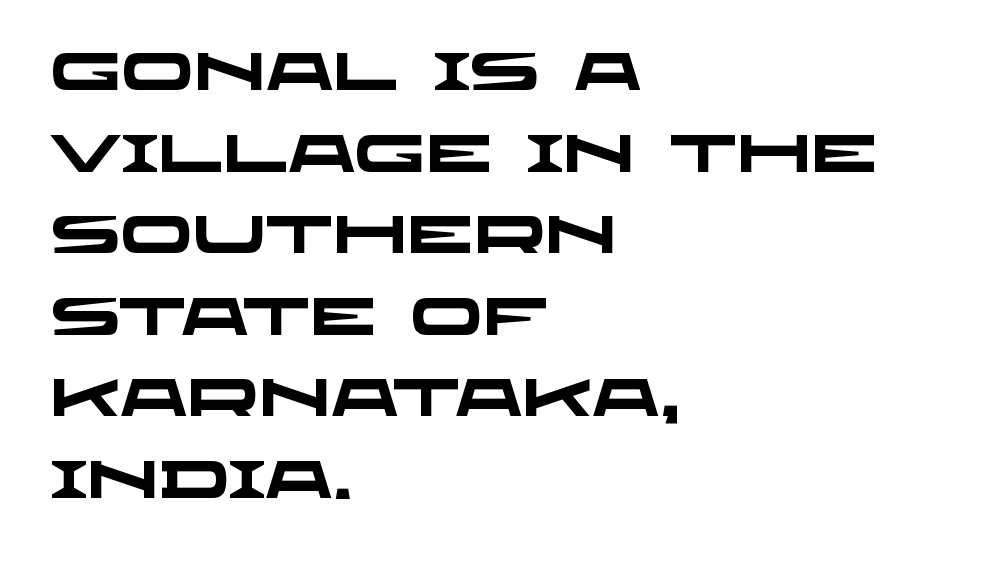
{"serif": "no", "bold": "yes", "weight": "heavy", "width": "wide", "stroke_contrast": "low", "x_height": "large", "monospaced": "no", "underline": "no", "align": "left", "line_spacing": "normal", "line_spacing_ratio": 1.54, "letter_spacing": "normal", "letter_spacing_em": 0.0, "glyph_px": 53}
